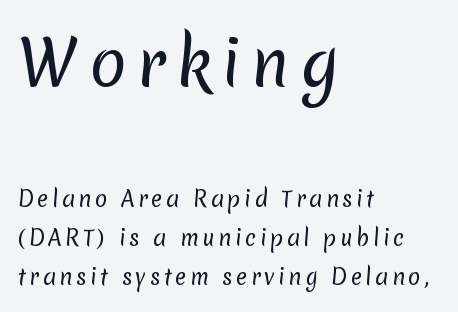
The image shows 62 px regular-weight sans-serif type; set left-aligned, line spacing 1.86x, not underlined; the first (top) block is 2.95x larger; low stroke contrast and a medium x-height.
